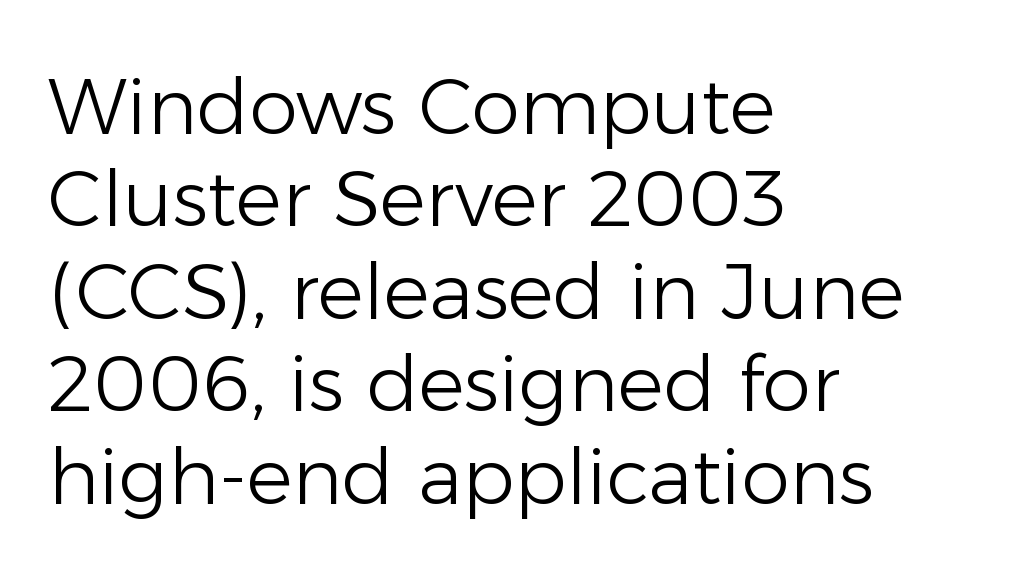
{"serif": "no", "italic": "no", "bold": "no", "weight": "light", "width": "normal", "stroke_contrast": "low", "x_height": "medium", "monospaced": "no", "underline": "no", "align": "left", "line_spacing_ratio": 1.2, "letter_spacing": "normal", "letter_spacing_em": 0.0, "glyph_px": 77}
